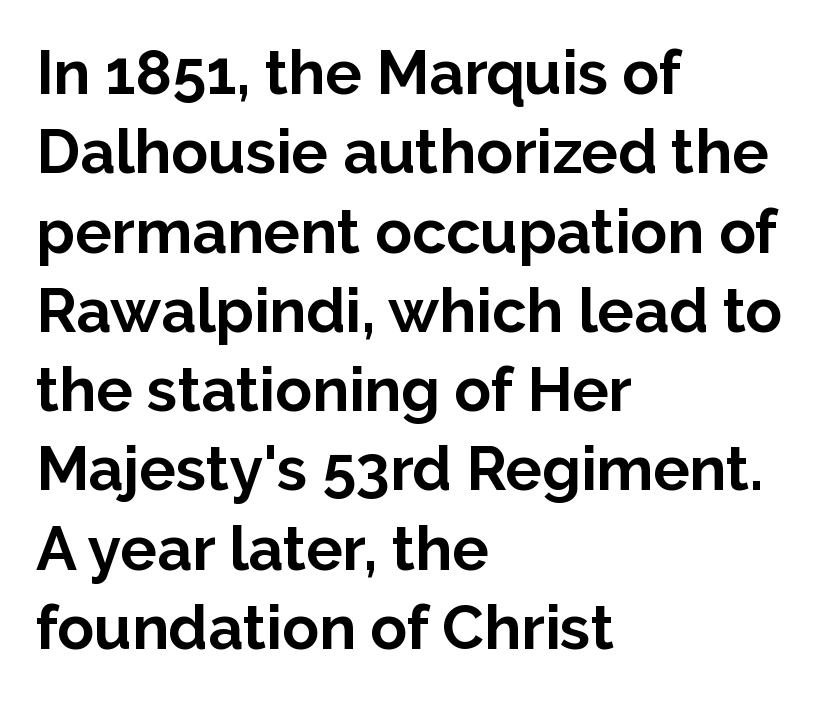
{"serif": "no", "italic": "no", "bold": "yes", "weight": "bold", "width": "normal", "stroke_contrast": "low", "x_height": "medium", "monospaced": "no", "underline": "no", "align": "left", "line_spacing": "normal", "line_spacing_ratio": 1.3, "letter_spacing": "normal", "letter_spacing_em": 0.0, "glyph_px": 61}
